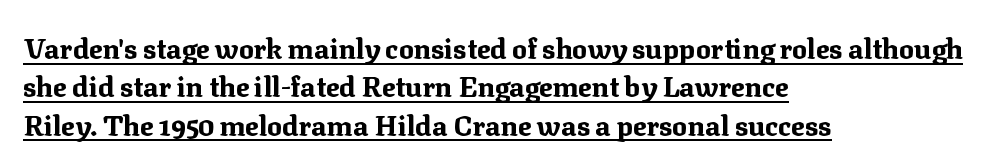
The image shows 28 px bold serif type, upright; set left-aligned, normal line spacing (1.37x), normal letter spacing, underlined; medium stroke contrast and a medium x-height.
